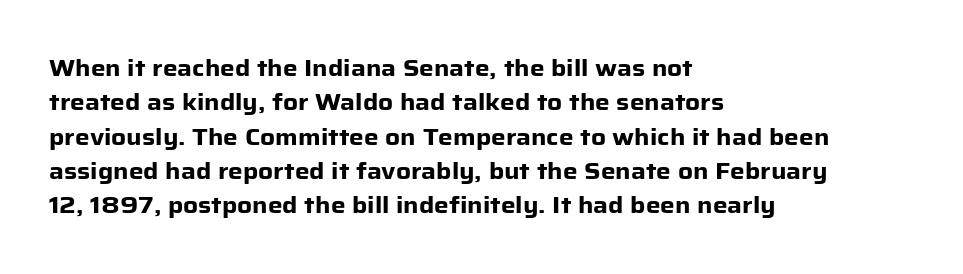
Q: Is the text bold? A: Yes.
Q: Is the text italic (slanted)? A: No, it is upright.
Q: Is the text underlined? A: No.
Q: How is the paragraph aligned? A: Left-aligned.
Q: Is the spacing between letters normal or unusually wide? A: Normal.
Q: Is the spacing between lines tight, normal or loose? A: Normal.
